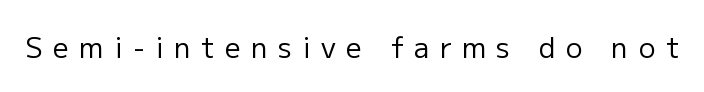
Q: Is the text bold? A: No.
Q: Is the text italic (slanted)? A: No, it is upright.
Q: Is the typeface a serif or a sans-serif typeface? A: Sans-serif.
Q: Is the text underlined? A: No.
Q: Is the spacing between letters normal or unusually wide? A: Unusually wide.
Q: Width (condensed, normal, or wide)? A: Normal.
Q: Stroke contrast? A: Low.
Q: x-height? A: Medium.
Q: Monospaced? A: No.
